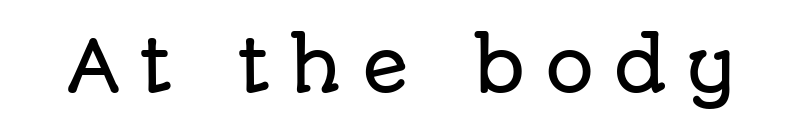
{"serif": "no", "italic": "no", "width": "normal", "stroke_contrast": "low", "x_height": "large", "monospaced": "no", "underline": "no", "letter_spacing": "wide", "letter_spacing_em": 0.28, "glyph_px": 69}
